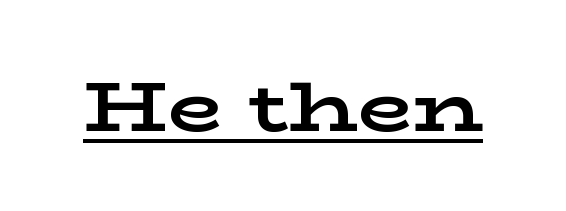
The image shows 71 px bold, wide serif type, upright; set normal letter spacing, underlined; low stroke contrast and a medium x-height.
